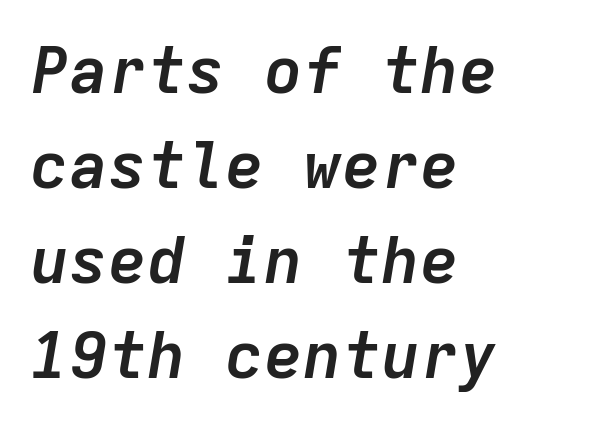
The image shows 65 px semibold type, italic (leaning right), monospaced; set left-aligned, normal line spacing (1.46x), normal letter spacing, not underlined; low stroke contrast and a medium x-height.
